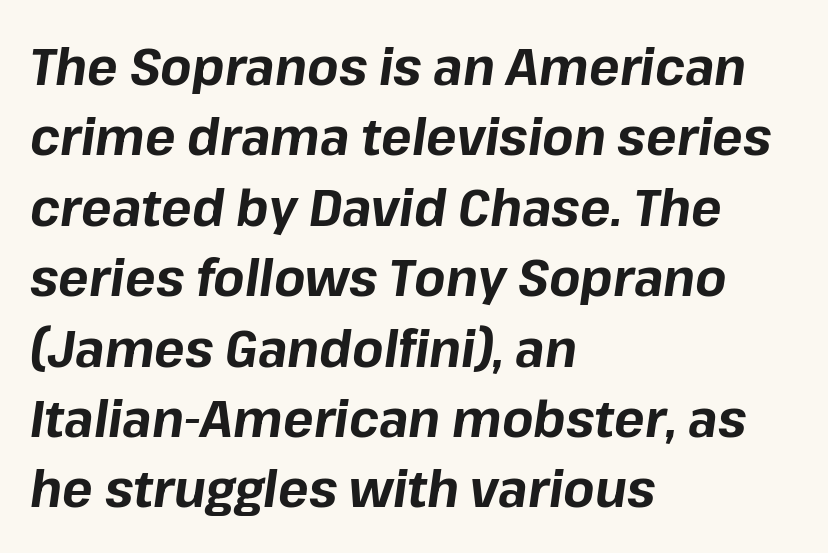
{"italic": "yes", "lean": "right", "slant_degrees": 8, "bold": "yes", "weight": "bold", "width": "normal", "stroke_contrast": "low", "x_height": "medium", "monospaced": "no", "underline": "no", "align": "left", "line_spacing": "normal", "line_spacing_ratio": 1.38, "letter_spacing": "normal", "letter_spacing_em": 0.0, "glyph_px": 51}
